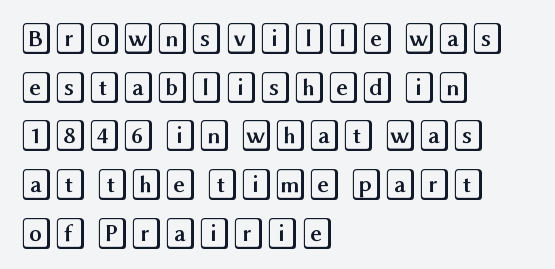
{"italic": "no", "width": "wide", "x_height": "large", "underline": "no", "align": "left", "line_spacing": "normal", "line_spacing_ratio": 1.57, "letter_spacing": "normal", "letter_spacing_em": 0.0, "glyph_px": 31}
